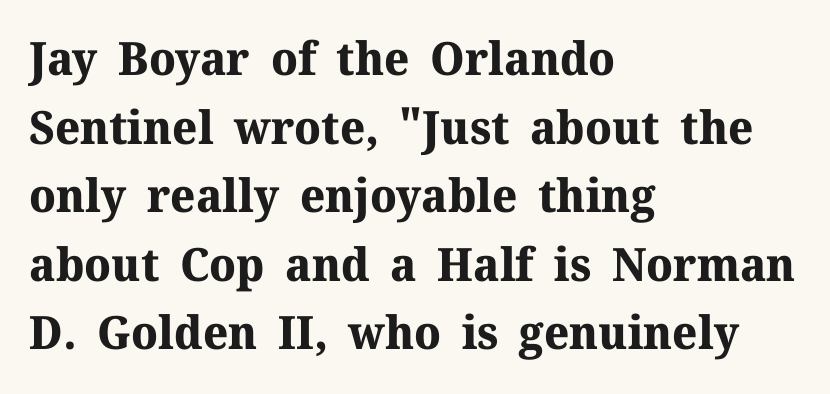
{"serif": "yes", "italic": "no", "bold": "yes", "weight": "bold", "width": "normal", "stroke_contrast": "medium", "x_height": "medium", "monospaced": "no", "underline": "no", "align": "left", "line_spacing": "normal", "line_spacing_ratio": 1.49, "letter_spacing": "normal", "letter_spacing_em": 0.0, "glyph_px": 46}
